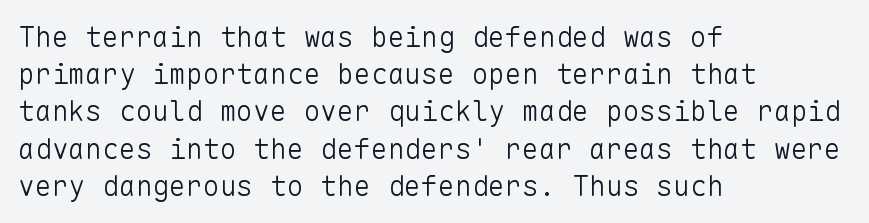
{"serif": "no", "italic": "no", "bold": "no", "weight": "light", "width": "normal", "stroke_contrast": "low", "x_height": "medium", "monospaced": "yes", "underline": "no", "align": "left", "line_spacing": "normal", "line_spacing_ratio": 1.33, "letter_spacing": "normal", "letter_spacing_em": 0.0, "glyph_px": 28}
